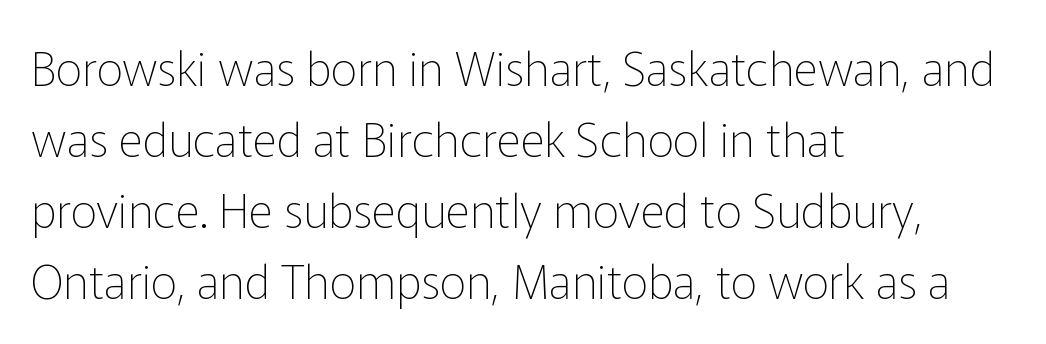
{"serif": "no", "italic": "no", "bold": "no", "weight": "thin", "width": "normal", "stroke_contrast": "low", "x_height": "medium", "monospaced": "no", "underline": "no", "align": "left", "line_spacing": "normal", "line_spacing_ratio": 1.51, "letter_spacing": "normal", "letter_spacing_em": 0.0, "glyph_px": 47}
